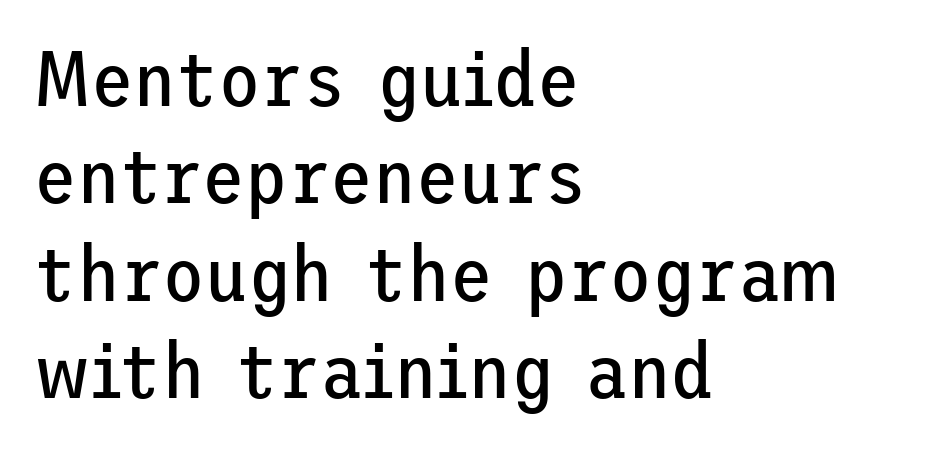
Q: Is the text bold? A: No.
Q: Is the text italic (slanted)? A: No, it is upright.
Q: Is the typeface a serif or a sans-serif typeface? A: Sans-serif.
Q: Is the text underlined? A: No.
Q: How is the paragraph aligned? A: Left-aligned.
Q: Is the spacing between letters normal or unusually wide? A: Normal.
Q: Is the spacing between lines tight, normal or loose? A: Normal.
Q: Width (condensed, normal, or wide)? A: Normal.
Q: Stroke contrast? A: Low.
Q: x-height? A: Medium.
